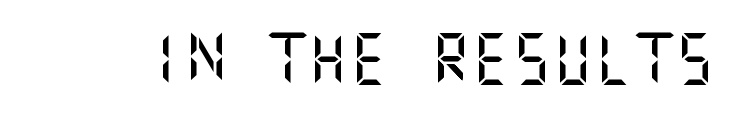
The glyphs are unaccompanied by any horizontal stroke below them. What kind of face is this? One without serifs — a sans. Quick note: not italic, upright. The horizontal fit of the characters is conventional and even.
